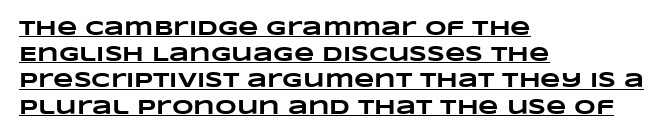
Vertical spacing — default. Caption: standard tracking, unaltered. These words are printed bold, with thick strokes throughout. The rendering uses the underline text-decoration. Every row of glyphs begins at an identical x-position on the left.
